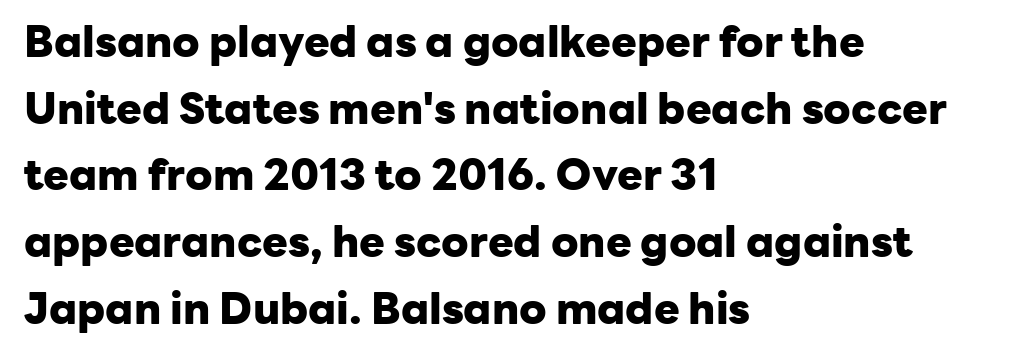
{"serif": "no", "italic": "no", "bold": "yes", "weight": "heavy", "width": "normal", "stroke_contrast": "low", "x_height": "medium", "monospaced": "no", "underline": "no", "align": "left", "line_spacing": "normal", "line_spacing_ratio": 1.55, "letter_spacing": "normal", "letter_spacing_em": 0.0, "glyph_px": 43}
